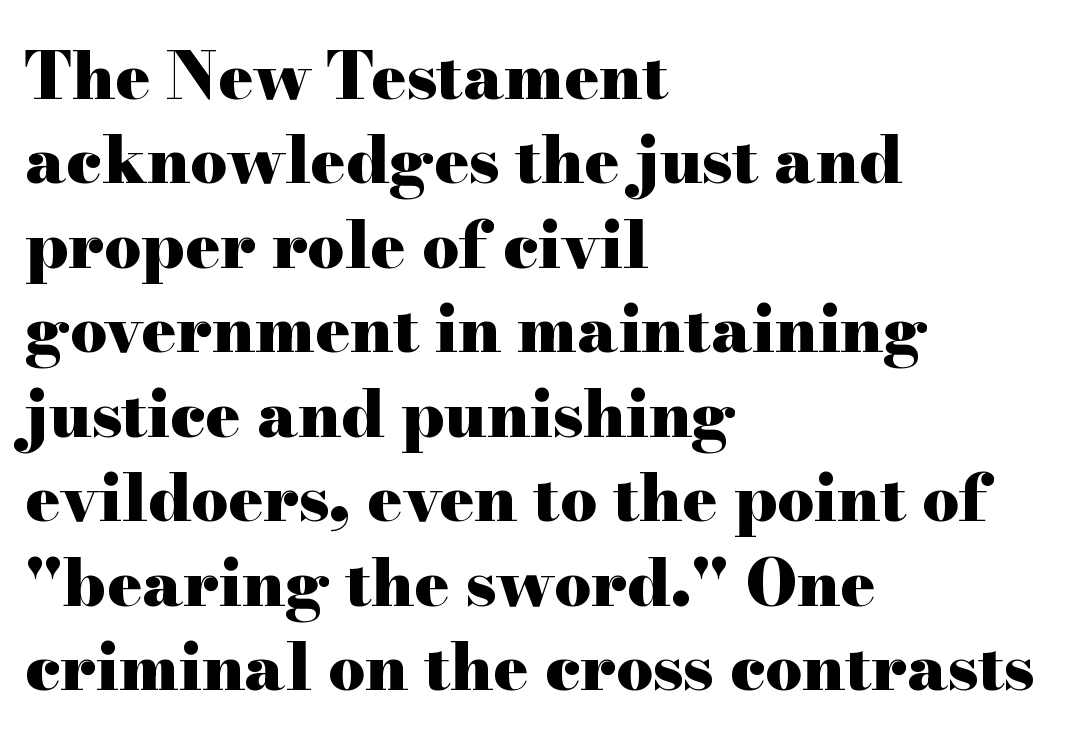
Q: Is the text bold? A: Yes.
Q: Is the text italic (slanted)? A: No, it is upright.
Q: Is the typeface a serif or a sans-serif typeface? A: Serif.
Q: Is the text underlined? A: No.
Q: How is the paragraph aligned? A: Left-aligned.
Q: Is the spacing between letters normal or unusually wide? A: Normal.
Q: Is the spacing between lines tight, normal or loose? A: Normal.
Q: Width (condensed, normal, or wide)? A: Wide.
Q: Stroke contrast? A: High.
Q: x-height? A: Small.
Q: Monospaced? A: No.
